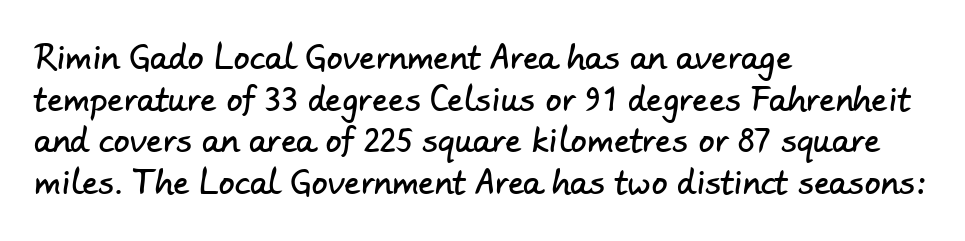
Q: Is the typeface a serif or a sans-serif typeface? A: Sans-serif.
Q: Is the text underlined? A: No.
Q: How is the paragraph aligned? A: Left-aligned.
Q: Is the spacing between letters normal or unusually wide? A: Normal.
Q: Is the spacing between lines tight, normal or loose? A: Normal.
Q: Width (condensed, normal, or wide)? A: Normal.
Q: Stroke contrast? A: Low.
Q: x-height? A: Small.
Q: Monospaced? A: No.
